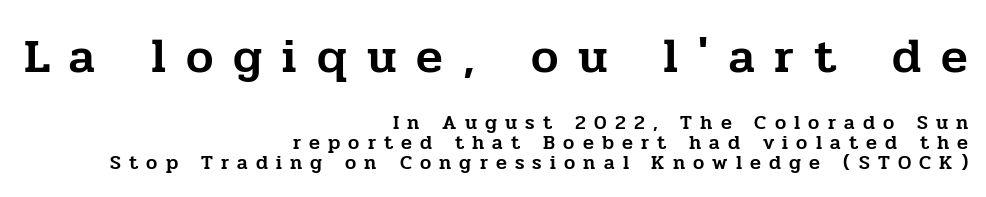
Q: Is the text italic (slanted)? A: No, it is upright.
Q: Is the typeface a serif or a sans-serif typeface? A: Serif.
Q: Is the text underlined? A: No.
Q: How is the paragraph aligned? A: Right-aligned.
Q: Is the spacing between letters normal or unusually wide? A: Unusually wide.
Q: Is the spacing between lines tight, normal or loose? A: Tight.
Q: Which block of text is set in a larger size, the first (top) or the second (bottom)? A: The first (top) one.
Q: Width (condensed, normal, or wide)? A: Normal.
Q: Stroke contrast? A: Low.
Q: x-height? A: Medium.
Q: Monospaced? A: No.
